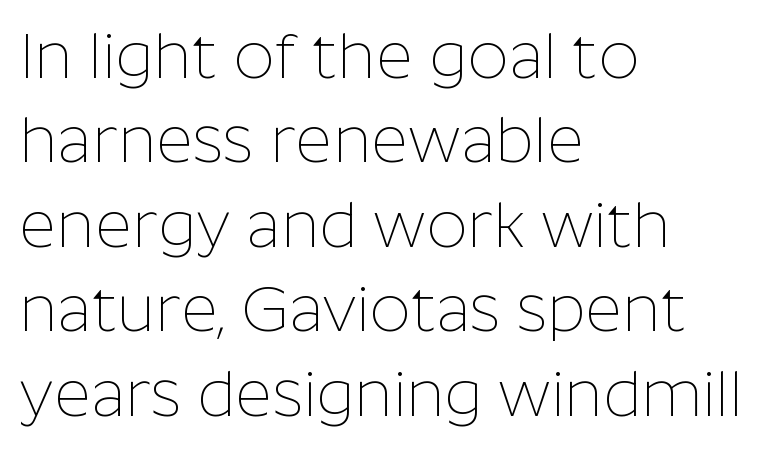
Think of a printed novel: that variable character pitch is what you see here. Rows of type keep a routine distance in the vertical direction. Posture: straight, roman, zero tilt. The passage shown is typeset with a sans-serif family. This sample uses plain, unmodified letter spacing.
